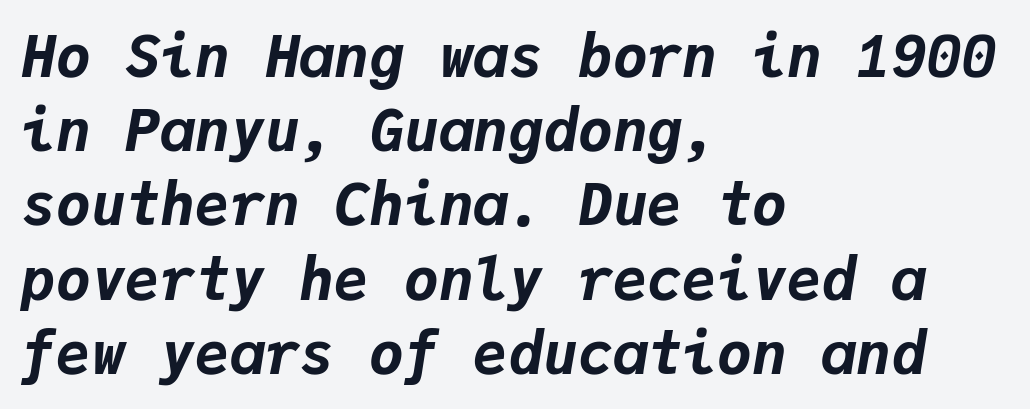
{"italic": "yes", "lean": "right", "slant_degrees": 9, "bold": "yes", "weight": "bold", "width": "normal", "stroke_contrast": "low", "x_height": "medium", "monospaced": "yes", "underline": "no", "align": "left", "line_spacing": "normal", "line_spacing_ratio": 1.28, "letter_spacing": "normal", "letter_spacing_em": 0.0, "glyph_px": 58}
